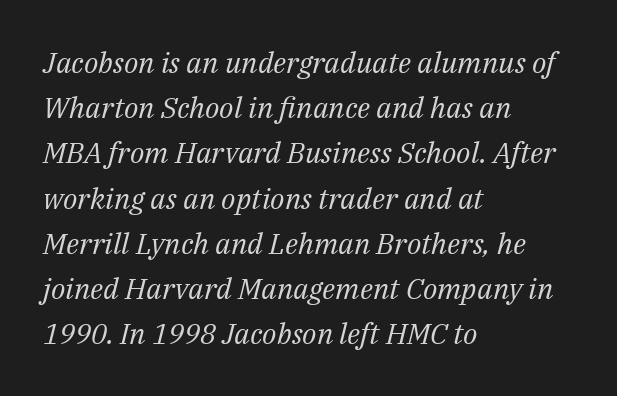
{"serif": "yes", "italic": "yes", "lean": "right", "slant_degrees": 14, "bold": "no", "weight": "regular", "width": "normal", "stroke_contrast": "medium", "x_height": "medium", "monospaced": "no", "underline": "no", "align": "left", "line_spacing": "normal", "line_spacing_ratio": 1.56, "letter_spacing": "normal", "letter_spacing_em": 0.0, "glyph_px": 29}
